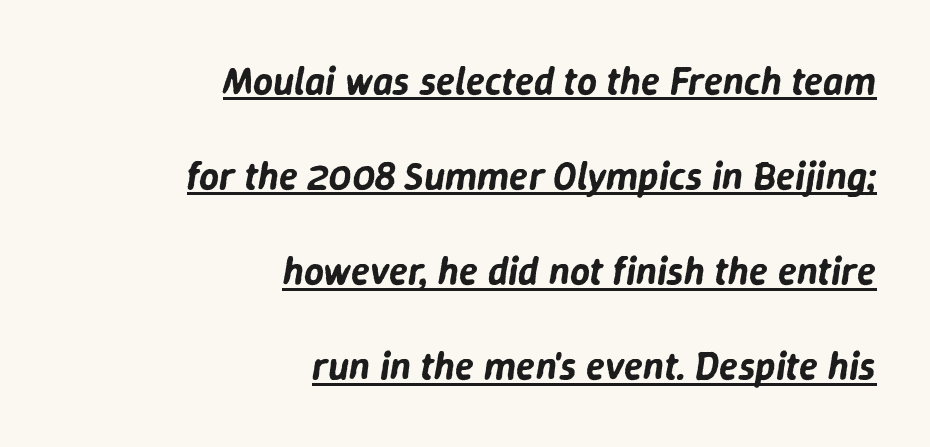
{"italic": "yes", "lean": "right", "slant_degrees": 9, "width": "normal", "stroke_contrast": "low", "x_height": "medium", "monospaced": "no", "underline": "yes", "align": "right", "line_spacing": "loose", "line_spacing_ratio": 2.44, "letter_spacing": "normal", "letter_spacing_em": 0.0, "glyph_px": 39}
